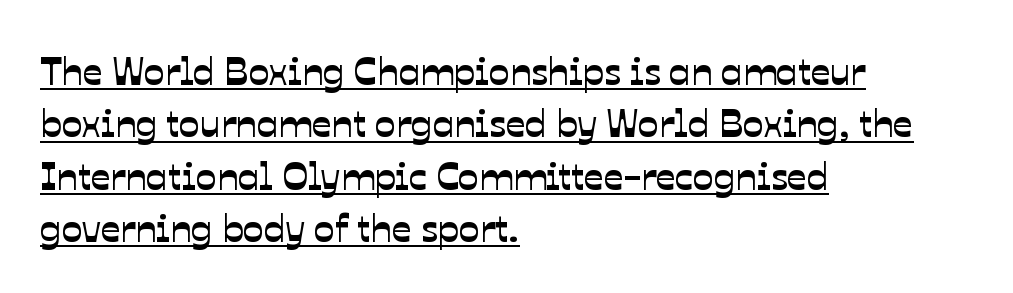
Does the leading feel generous? No, just average. This sample is left-justified, so line endings fall wherever the words run out. Proportional: the letters do not fall into vertical columns. Beneath each row of characters lies a ruled line. The passage shown is typeset with a sans-serif family. Glyph-to-glyph distance matches everyday printed text.
